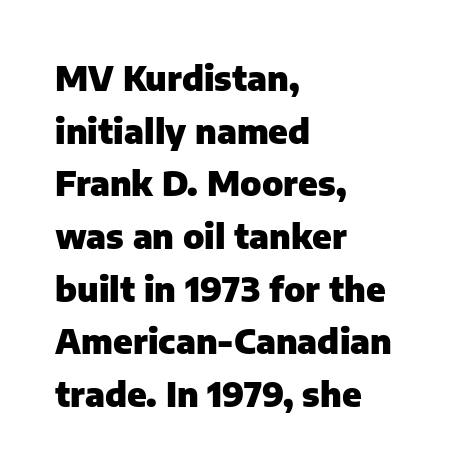
{"serif": "no", "italic": "no", "bold": "yes", "weight": "heavy", "width": "normal", "stroke_contrast": "low", "x_height": "medium", "monospaced": "no", "underline": "no", "align": "left", "line_spacing": "normal", "line_spacing_ratio": 1.55, "letter_spacing": "normal", "letter_spacing_em": 0.0, "glyph_px": 34}
